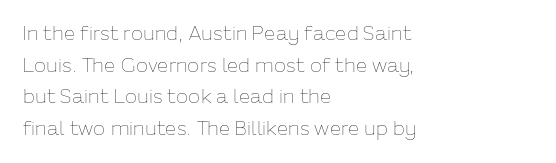
Q: Is the text bold? A: No.
Q: Is the text italic (slanted)? A: No, it is upright.
Q: Is the text underlined? A: No.
Q: How is the paragraph aligned? A: Left-aligned.
Q: Is the spacing between letters normal or unusually wide? A: Normal.
Q: Is the spacing between lines tight, normal or loose? A: Normal.
